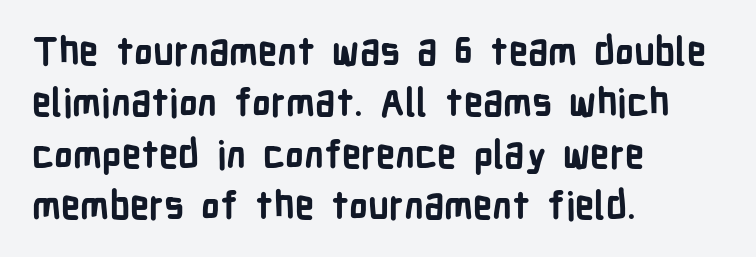
The image shows 38 px bold, condensed sans-serif type, upright; set left-aligned, normal line spacing (1.35x), normal letter spacing, not underlined; low stroke contrast and a medium x-height.
